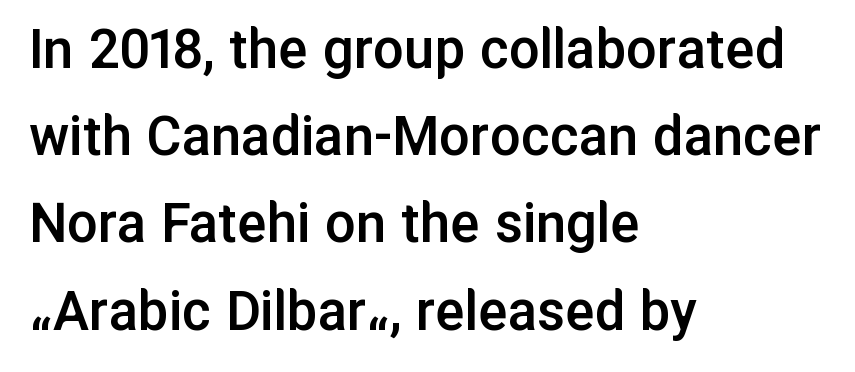
{"serif": "no", "italic": "no", "bold": "semi", "weight": "semibold", "width": "normal", "stroke_contrast": "low", "x_height": "medium", "monospaced": "no", "underline": "no", "align": "left", "line_spacing": "normal", "line_spacing_ratio": 1.43, "letter_spacing": "normal", "letter_spacing_em": 0.0, "glyph_px": 61}
